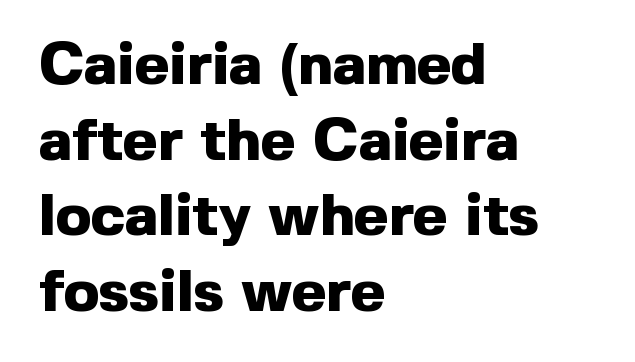
Q: Is the text bold? A: Yes.
Q: Is the text italic (slanted)? A: No, it is upright.
Q: Is the typeface a serif or a sans-serif typeface? A: Sans-serif.
Q: Is the text underlined? A: No.
Q: How is the paragraph aligned? A: Left-aligned.
Q: Is the spacing between letters normal or unusually wide? A: Normal.
Q: Is the spacing between lines tight, normal or loose? A: Normal.
Q: Width (condensed, normal, or wide)? A: Normal.
Q: x-height? A: Medium.
Q: Monospaced? A: No.
